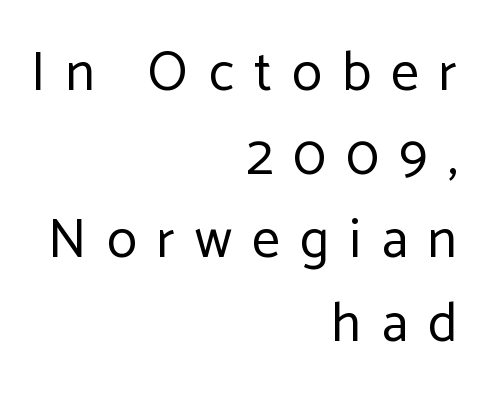
{"serif": "no", "italic": "no", "bold": "no", "weight": "regular", "width": "normal", "stroke_contrast": "low", "x_height": "medium", "monospaced": "no", "underline": "no", "align": "right", "line_spacing": "normal", "line_spacing_ratio": 1.52, "letter_spacing": "wide", "letter_spacing_em": 0.37, "glyph_px": 55}
